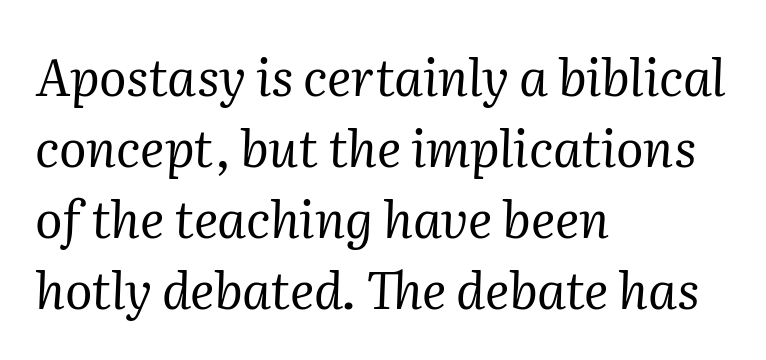
{"serif": "yes", "italic": "yes", "lean": "right", "slant_degrees": 2, "bold": "no", "weight": "regular", "width": "normal", "stroke_contrast": "medium", "x_height": "medium", "monospaced": "no", "underline": "no", "align": "left", "line_spacing": "normal", "line_spacing_ratio": 1.39, "letter_spacing": "normal", "letter_spacing_em": 0.0, "glyph_px": 51}
